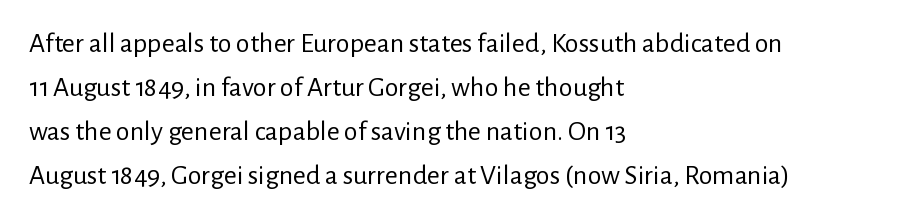
{"serif": "no", "italic": "no", "bold": "no", "weight": "regular", "width": "normal", "stroke_contrast": "low", "x_height": "medium", "monospaced": "no", "underline": "no", "align": "left", "line_spacing": "normal", "line_spacing_ratio": 1.57, "letter_spacing": "normal", "letter_spacing_em": 0.0, "glyph_px": 28}
